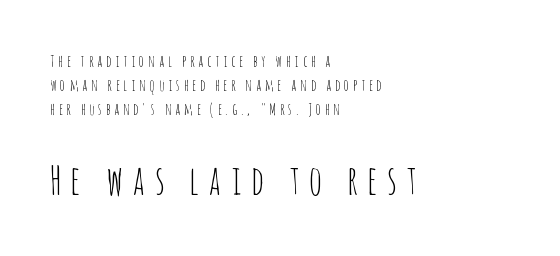
Q: Is the text bold? A: No.
Q: Is the text italic (slanted)? A: No, it is upright.
Q: Is the typeface a serif or a sans-serif typeface? A: Sans-serif.
Q: Is the text underlined? A: No.
Q: How is the paragraph aligned? A: Left-aligned.
Q: Is the spacing between letters normal or unusually wide? A: Unusually wide.
Q: Is the spacing between lines tight, normal or loose? A: Normal.
Q: Which block of text is set in a larger size, the first (top) or the second (bottom)? A: The second (bottom) one.
Q: Width (condensed, normal, or wide)? A: Condensed.
Q: Stroke contrast? A: Low.
Q: x-height? A: Large.
Q: Monospaced? A: No.
